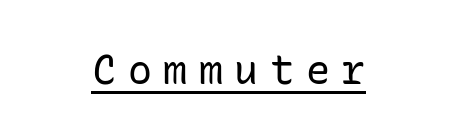
Q: Is the text bold? A: No.
Q: Is the text italic (slanted)? A: No, it is upright.
Q: Is the typeface a serif or a sans-serif typeface? A: Sans-serif.
Q: Is the text underlined? A: Yes.
Q: How is the paragraph aligned? A: Centered.
Q: Is the spacing between letters normal or unusually wide? A: Unusually wide.
Q: Width (condensed, normal, or wide)? A: Normal.
Q: Stroke contrast? A: Low.
Q: x-height? A: Medium.
Q: Monospaced? A: Yes.
